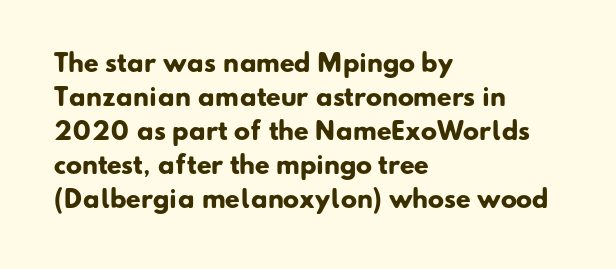
The image shows 24 px bold type; set left-aligned, normal line spacing (1.42x), normal letter spacing, not underlined.
